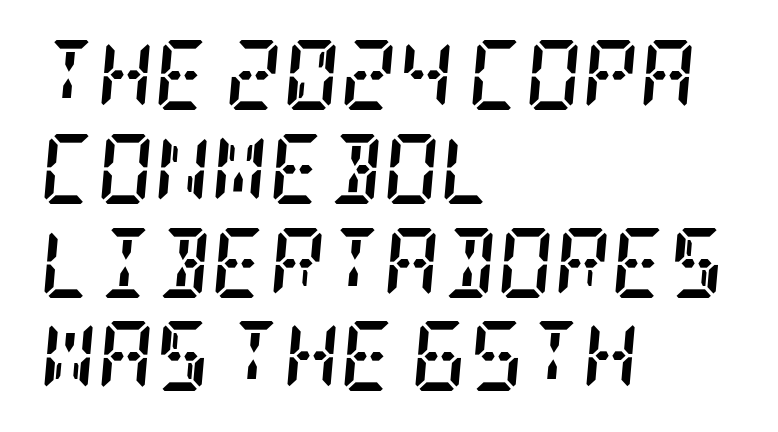
You'd pick this weight for a headline — it's a proper bold. Visually the block forms a straight wall on the left and a jagged coastline on the right. The passage shown is not underscored anywhere. Successive baselines arrive at the customary interval. Would a proofreader flag this as italicized? Yes. The text was rendered using a seriffed face with decorative stroke endings.
